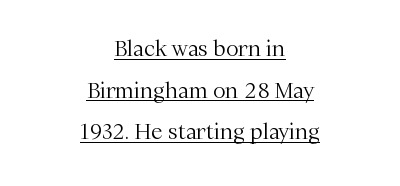
The image shows 21 px text type, upright; set centered, loose line spacing (1.98x), normal letter spacing, underlined.
